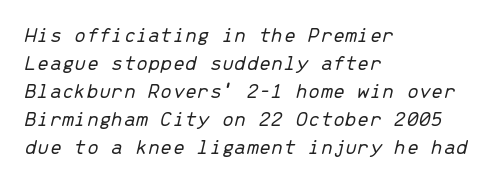
Plain, unruled lines of type. Vertically, the passage feels balanced, rows spaced as you'd expect. Summary of weight: not heavy and not bold. Words appear dense and cohesive because spacing is normal. An italicized treatment has been applied to the whole sample. All the whitespace from short lines collects on the right.
